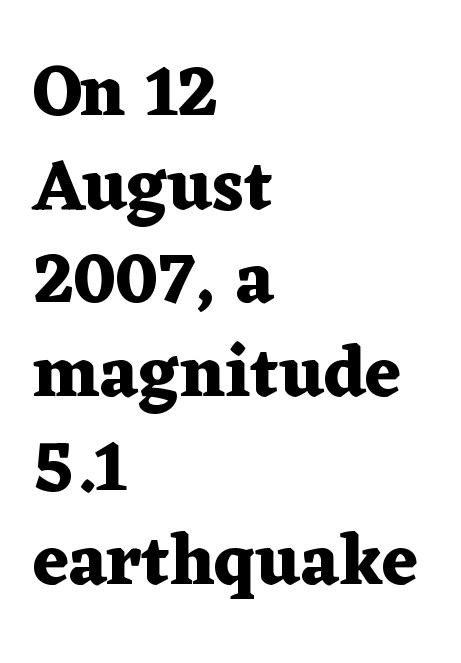
Check where the strokes stop: tiny serifs finish them off. Does the lettering tilt? It doesn't — this is upright. A classic flush-left, rag-right setting is used for this passage. Descenders are the only things crossing below the line.
